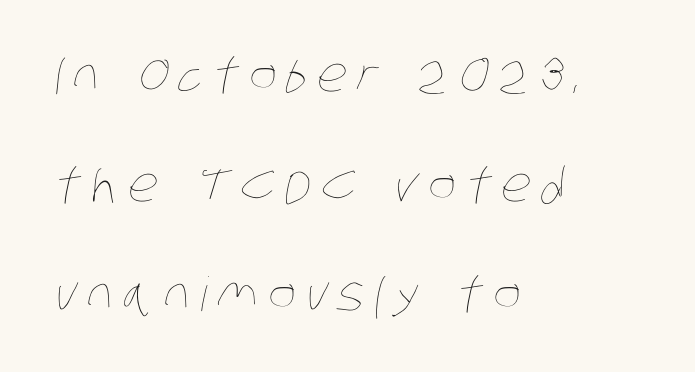
{"bold": "no", "weight": "thin", "width": "condensed", "stroke_contrast": "low", "x_height": "large", "monospaced": "no", "underline": "no", "align": "left", "line_spacing": "loose", "line_spacing_ratio": 2.33, "letter_spacing": "wide", "letter_spacing_em": 0.21, "glyph_px": 47}
